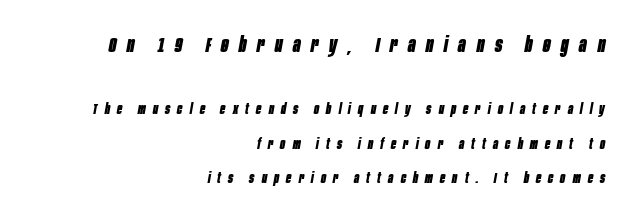
Q: Is the text bold? A: Yes.
Q: Is the text italic (slanted)? A: Yes, it leans right by about 10 degrees.
Q: Is the text underlined? A: No.
Q: How is the paragraph aligned? A: Right-aligned.
Q: Is the spacing between letters normal or unusually wide? A: Unusually wide.
Q: Is the spacing between lines tight, normal or loose? A: Loose.
Q: Which block of text is set in a larger size, the first (top) or the second (bottom)? A: The first (top) one.
